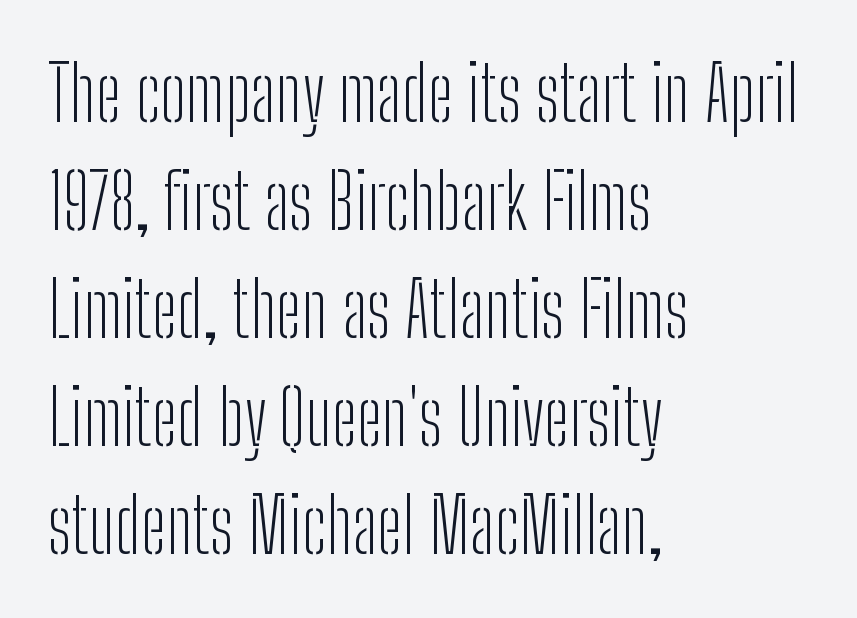
Notice how the stems are strictly vertical — no italics here. Words float on clear page, feet unadorned. Notice how descenders clear the ascenders below comfortably — that's standard leading. Character widths vary here, with narrow letters taking less room than wide ones. The face used here is rendered with its standard letterfit.
